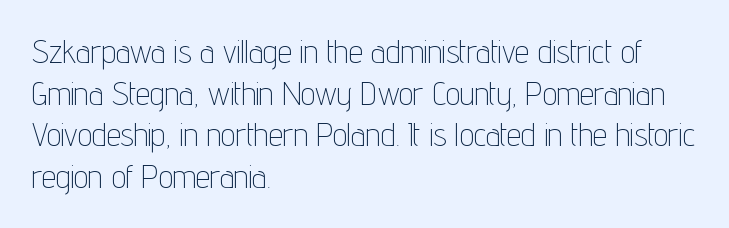
The image shows 32 px thin, condensed sans-serif type, upright; set left-aligned, normal line spacing (1.3x), normal letter spacing, not underlined; low stroke contrast and a medium x-height.
